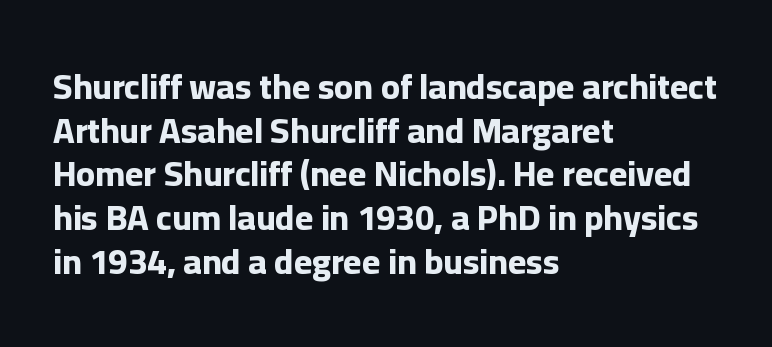
Q: Is the text bold? A: Yes.
Q: Is the text italic (slanted)? A: No, it is upright.
Q: Is the typeface a serif or a sans-serif typeface? A: Sans-serif.
Q: Is the text underlined? A: No.
Q: How is the paragraph aligned? A: Left-aligned.
Q: Is the spacing between letters normal or unusually wide? A: Normal.
Q: Is the spacing between lines tight, normal or loose? A: Normal.
Q: Width (condensed, normal, or wide)? A: Normal.
Q: Stroke contrast? A: Low.
Q: x-height? A: Medium.
Q: Monospaced? A: No.
